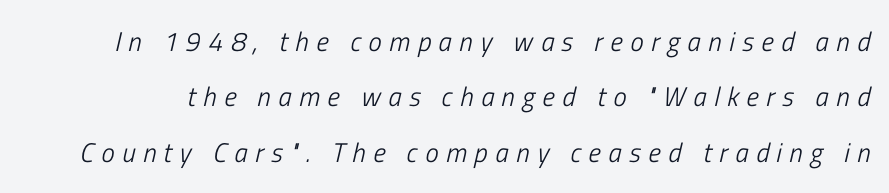
{"italic": "yes", "lean": "right", "slant_degrees": 13, "bold": "no", "underline": "no", "line_spacing": "loose", "line_spacing_ratio": 2.05, "letter_spacing": "wide", "letter_spacing_em": 0.28, "glyph_px": 27}
